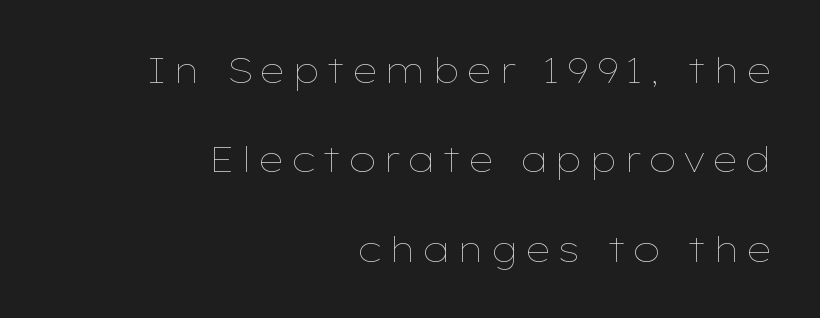
The image shows 36 px thin, wide type, upright; set right-aligned, loose line spacing (2.48x), not underlined; low stroke contrast and a medium x-height.
